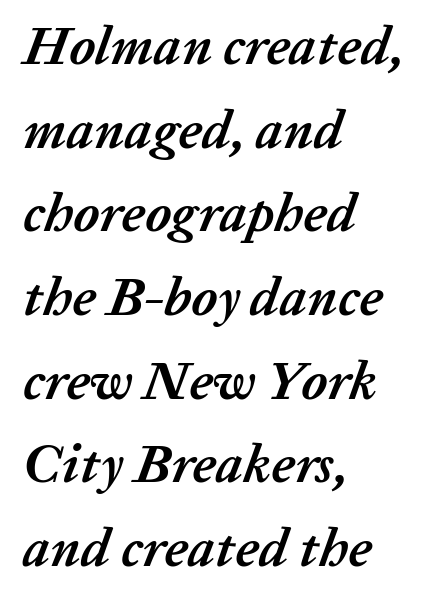
The image shows 54 px semibold type, italic (leaning right); set left-aligned, normal line spacing (1.55x), normal letter spacing, not underlined; low stroke contrast and a medium x-height.
